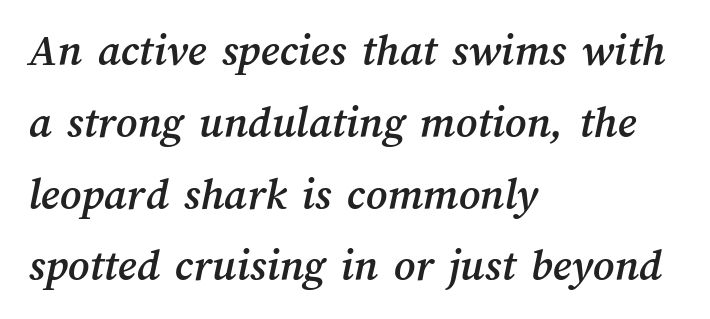
Q: Is the text underlined? A: No.
Q: How is the paragraph aligned? A: Left-aligned.
Q: Is the spacing between letters normal or unusually wide? A: Normal.
Q: Is the spacing between lines tight, normal or loose? A: Normal.
Q: Width (condensed, normal, or wide)? A: Normal.
Q: Stroke contrast? A: Medium.
Q: x-height? A: Medium.
Q: Monospaced? A: No.
